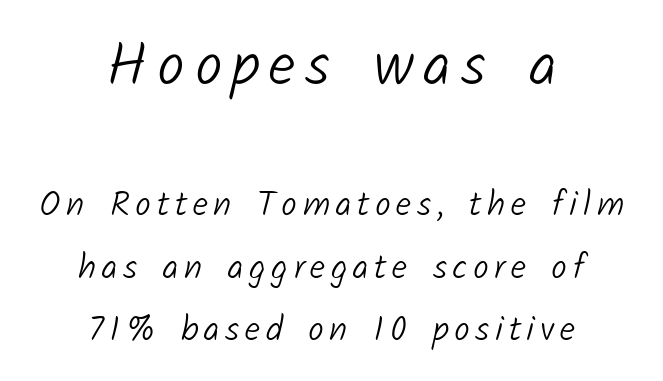
The image shows 61 px light sans-serif type; set centered, line spacing 1.79x, not underlined; the first (top) block is 1.74x larger; low stroke contrast and a medium x-height.
